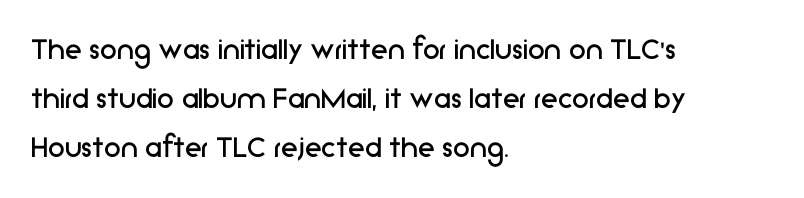
Only glyphs here, with clear space below each row. This reads as an unemphasized weight, regular at the heaviest. The typography opts for an upright posture over an oblique one. You could not count columns in this text — the font is proportionally spaced. The rows are spaced the way most documents space them. Each word holds together tightly as a unit, with standard inter-letter gaps.
